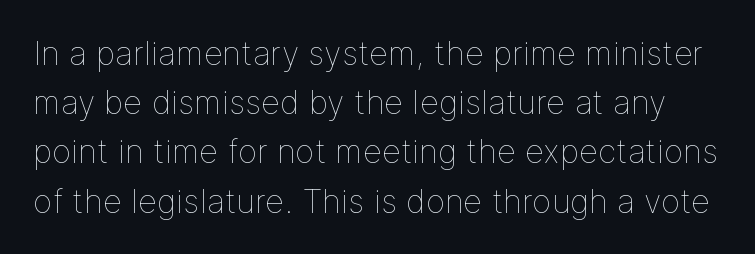
Q: Is the text bold? A: No.
Q: Is the text italic (slanted)? A: No, it is upright.
Q: Is the text underlined? A: No.
Q: Is the spacing between letters normal or unusually wide? A: Normal.
Q: Is the spacing between lines tight, normal or loose? A: Normal.
Q: Width (condensed, normal, or wide)? A: Normal.
Q: Stroke contrast? A: Low.
Q: x-height? A: Medium.
Q: Monospaced? A: No.
